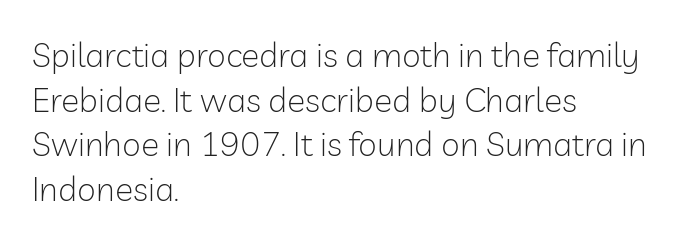
Q: Is the text bold? A: No.
Q: Is the text italic (slanted)? A: No, it is upright.
Q: Is the typeface a serif or a sans-serif typeface? A: Sans-serif.
Q: Is the text underlined? A: No.
Q: How is the paragraph aligned? A: Left-aligned.
Q: Is the spacing between letters normal or unusually wide? A: Normal.
Q: Is the spacing between lines tight, normal or loose? A: Normal.
Q: Width (condensed, normal, or wide)? A: Normal.
Q: Stroke contrast? A: Low.
Q: x-height? A: Medium.
Q: Monospaced? A: No.
